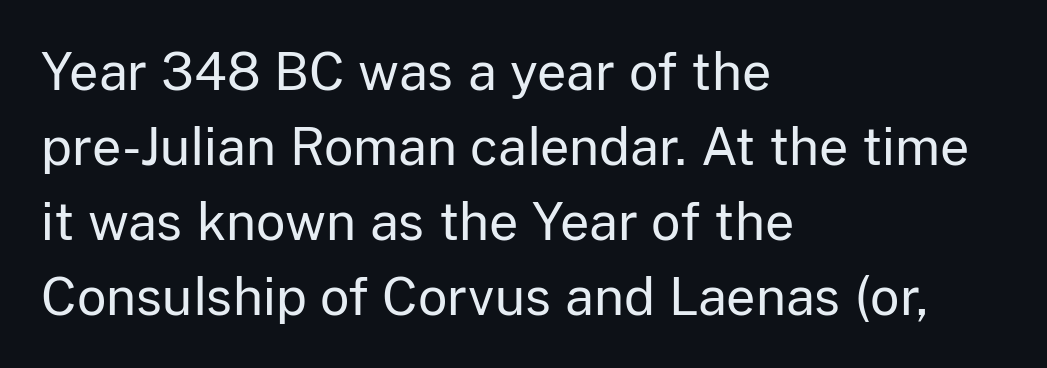
Q: Is the text bold? A: No.
Q: Is the text italic (slanted)? A: No, it is upright.
Q: Is the typeface a serif or a sans-serif typeface? A: Sans-serif.
Q: Is the text underlined? A: No.
Q: How is the paragraph aligned? A: Left-aligned.
Q: Is the spacing between letters normal or unusually wide? A: Normal.
Q: Is the spacing between lines tight, normal or loose? A: Normal.
Q: Width (condensed, normal, or wide)? A: Normal.
Q: Stroke contrast? A: Low.
Q: x-height? A: Medium.
Q: Monospaced? A: No.
